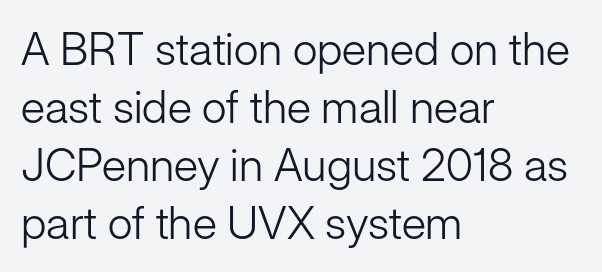
Q: Is the text bold? A: No.
Q: Is the text italic (slanted)? A: No, it is upright.
Q: Is the typeface a serif or a sans-serif typeface? A: Sans-serif.
Q: Is the text underlined? A: No.
Q: How is the paragraph aligned? A: Left-aligned.
Q: Is the spacing between letters normal or unusually wide? A: Normal.
Q: Is the spacing between lines tight, normal or loose? A: Normal.
Q: Width (condensed, normal, or wide)? A: Normal.
Q: Stroke contrast? A: Low.
Q: x-height? A: Medium.
Q: Monospaced? A: No.
